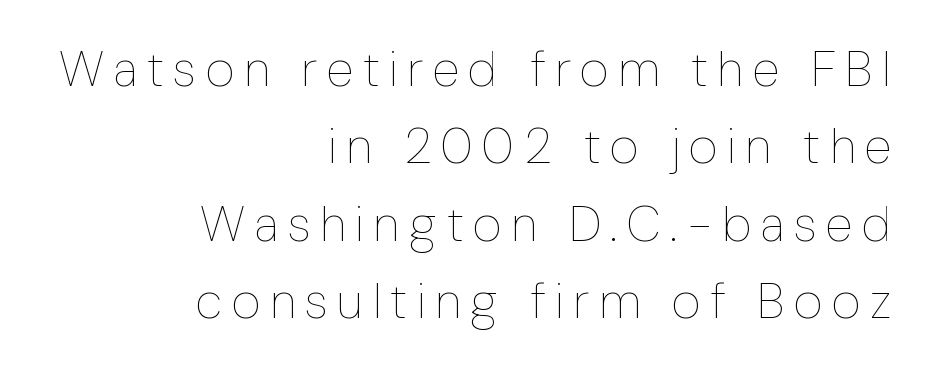
Spacing verdict: proportional, widths tailored to each character. Rule under the text: the space is simply empty. Weight: in the light-to-regular range. Compared with a flush-left layout, this one pins lines to the opposite, right side. Vertical strokes here are truly vertical.
